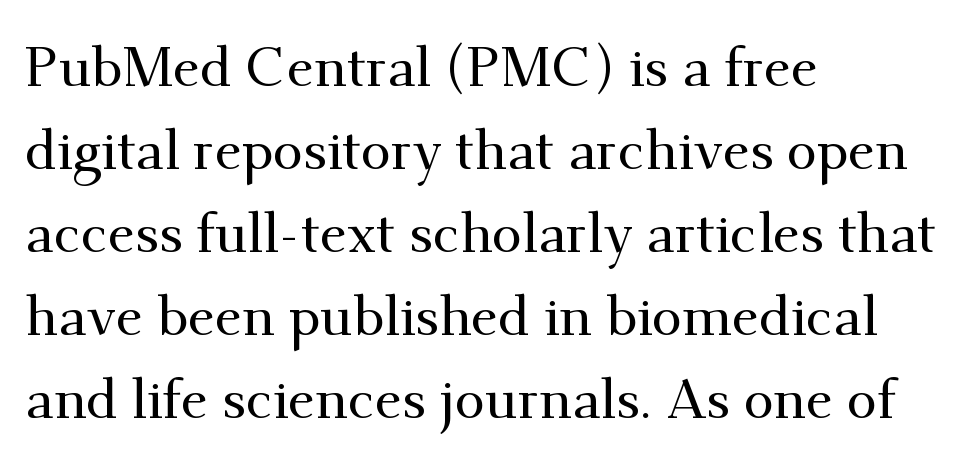
{"serif": "yes", "italic": "no", "width": "normal", "stroke_contrast": "medium", "x_height": "small", "monospaced": "no", "underline": "no", "align": "left", "line_spacing": "normal", "line_spacing_ratio": 1.51, "letter_spacing": "normal", "letter_spacing_em": 0.0, "glyph_px": 55}
